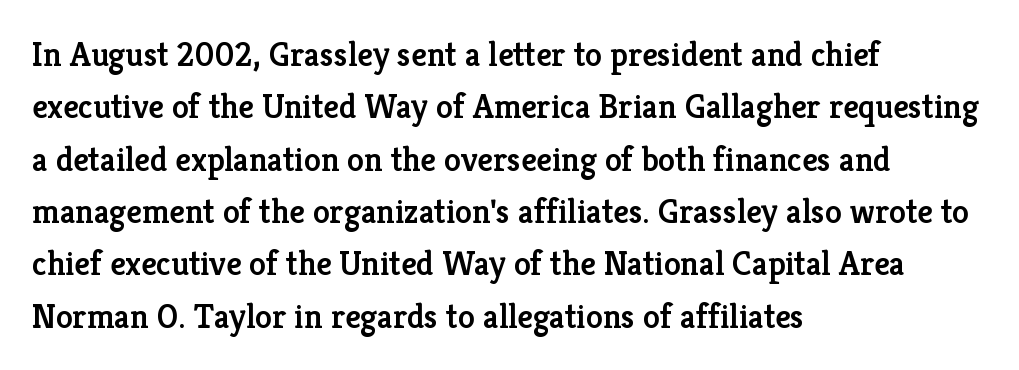
{"serif": "yes", "italic": "no", "bold": "semi", "weight": "semibold", "width": "normal", "stroke_contrast": "low", "x_height": "medium", "monospaced": "no", "underline": "no", "align": "left", "line_spacing": "normal", "line_spacing_ratio": 1.54, "letter_spacing": "normal", "letter_spacing_em": 0.0, "glyph_px": 34}
